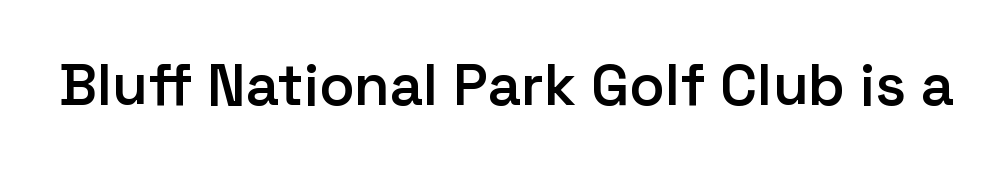
{"serif": "no", "italic": "no", "bold": "semi", "weight": "semibold", "width": "normal", "stroke_contrast": "low", "x_height": "medium", "monospaced": "no", "underline": "no", "letter_spacing": "normal", "letter_spacing_em": 0.0, "glyph_px": 58}
